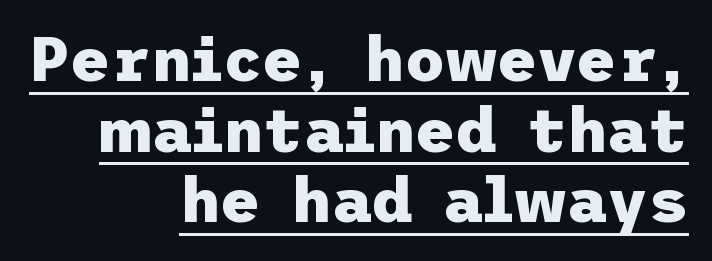
The image shows 62 px heavy sans-serif type, upright; set right-aligned, tight line spacing (1.14x), normal letter spacing, underlined; low stroke contrast and a medium x-height.
